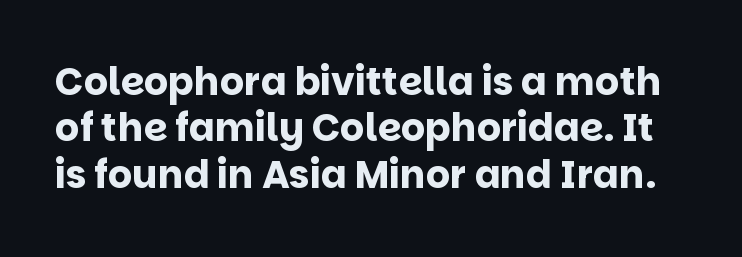
A full-strength bold gives these letters their thick strokes. Nope, no serifs anywhere on these letters. Notice how the stems are strictly vertical — no italics here. The letters advance in unequal steps, a hallmark of proportional type. Clear beneath every line of the passage.
